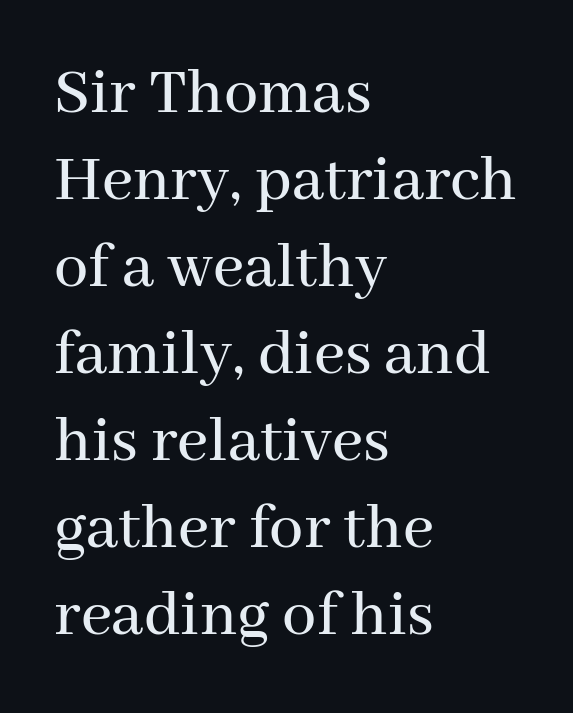
The face used here is seriffed, in the tradition of book romans. This is the regular roman posture of the typeface. Tracking value appears to be zero — textbook default spacing. If you measured baseline to baseline, you'd find a middling distance. Is the block centered? No — it sits flush against the left margin.
